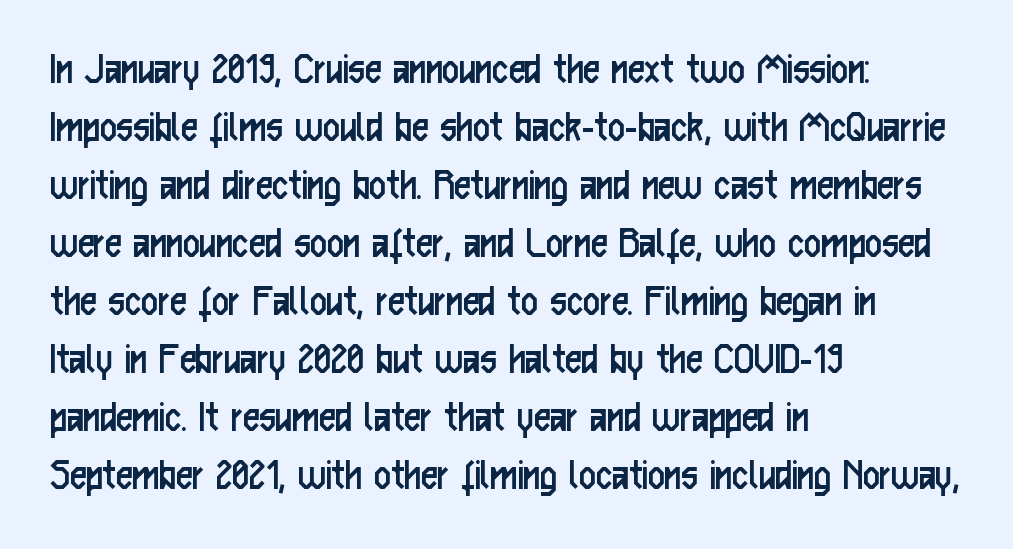
{"serif": "no", "italic": "no", "bold": "no", "weight": "regular", "width": "condensed", "stroke_contrast": "low", "x_height": "medium", "monospaced": "no", "underline": "no", "align": "left", "line_spacing": "normal", "line_spacing_ratio": 1.26, "letter_spacing": "normal", "letter_spacing_em": 0.0, "glyph_px": 46}
